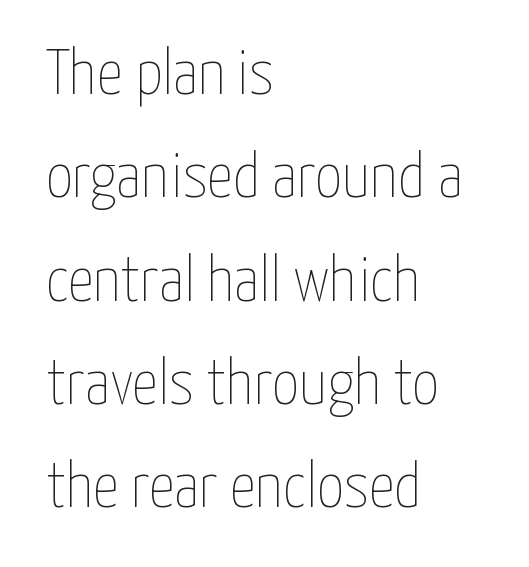
Q: Is the text bold? A: No.
Q: Is the text italic (slanted)? A: No, it is upright.
Q: Is the text underlined? A: No.
Q: How is the paragraph aligned? A: Left-aligned.
Q: Is the spacing between letters normal or unusually wide? A: Normal.
Q: Is the spacing between lines tight, normal or loose? A: Normal.
Q: Width (condensed, normal, or wide)? A: Condensed.
Q: Stroke contrast? A: Low.
Q: x-height? A: Medium.
Q: Monospaced? A: No.
